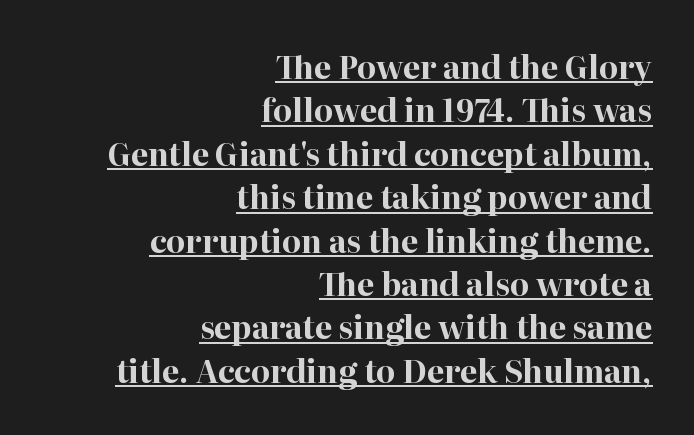
{"serif": "yes", "italic": "no", "bold": "yes", "weight": "bold", "width": "normal", "stroke_contrast": "high", "x_height": "medium", "monospaced": "no", "underline": "yes", "align": "right", "line_spacing": "normal", "line_spacing_ratio": 1.4, "letter_spacing": "normal", "letter_spacing_em": 0.0, "glyph_px": 31}
